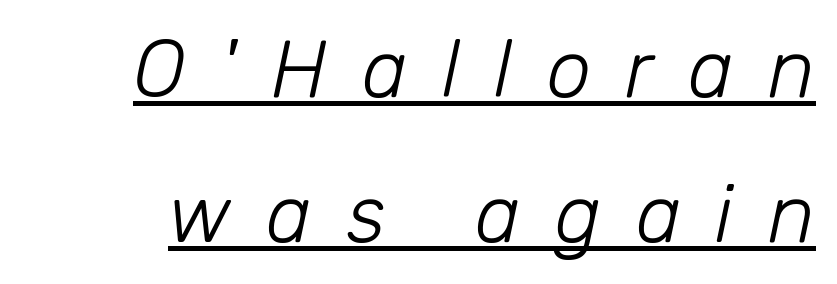
{"italic": "yes", "lean": "right", "slant_degrees": 12, "bold": "no", "weight": "light", "width": "normal", "stroke_contrast": "low", "x_height": "medium", "monospaced": "no", "underline": "yes", "line_spacing_ratio": 1.81, "letter_spacing": "wide", "letter_spacing_em": 0.43, "glyph_px": 80}
